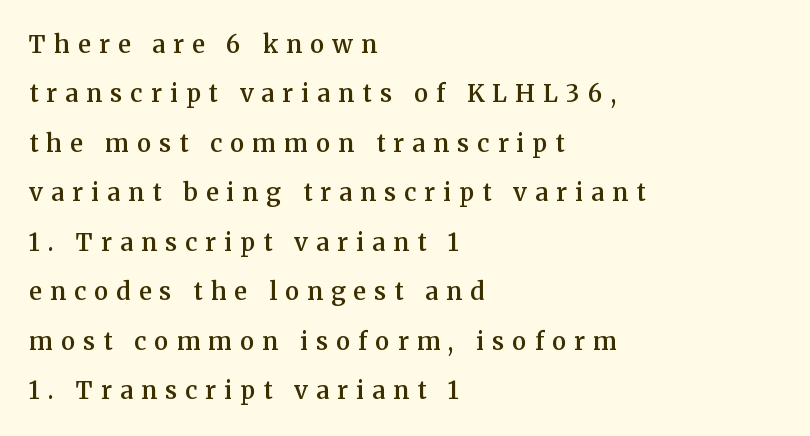
The image shows 24 px text type, upright; set left-aligned, loose line spacing (2.06x), unusually wide letter spacing (+0.34 em), not underlined.
